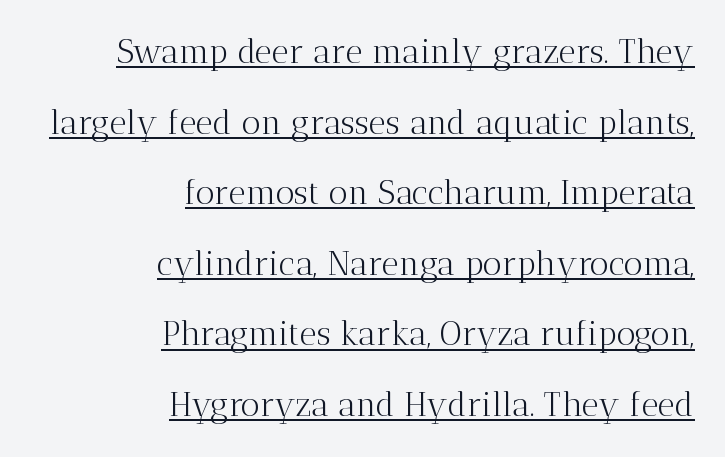
The image shows 33 px light serif type, upright; set right-aligned, loose line spacing (2.14x), normal letter spacing, underlined; medium stroke contrast and a medium x-height.
